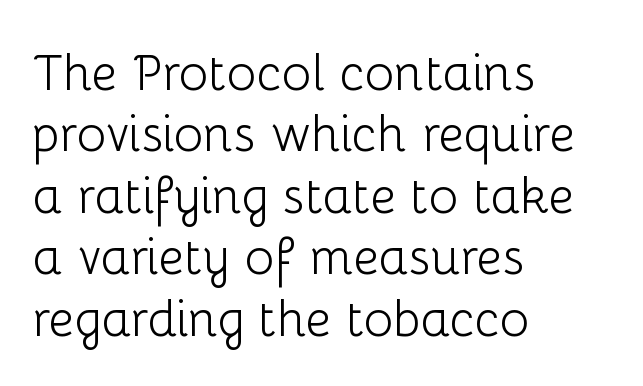
{"serif": "no", "italic": "no", "bold": "no", "weight": "light", "width": "normal", "stroke_contrast": "low", "x_height": "medium", "monospaced": "no", "underline": "no", "align": "left", "line_spacing_ratio": 1.23, "letter_spacing": "normal", "letter_spacing_em": 0.0, "glyph_px": 50}
